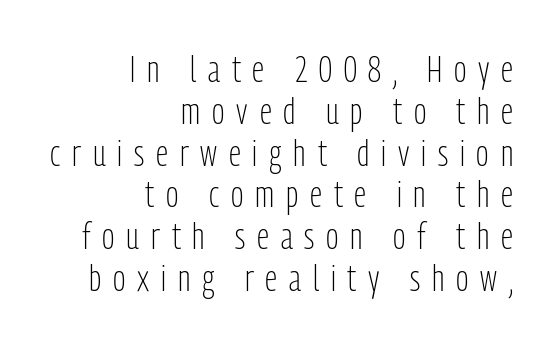
The designer dialed line spacing down below the default. Spacing between characters has been opened up far beyond the box default. Type without underlining. The letters carry no serifs — their stems end cleanly without finishing strokes. Notice how the stems are strictly vertical — no italics here.
